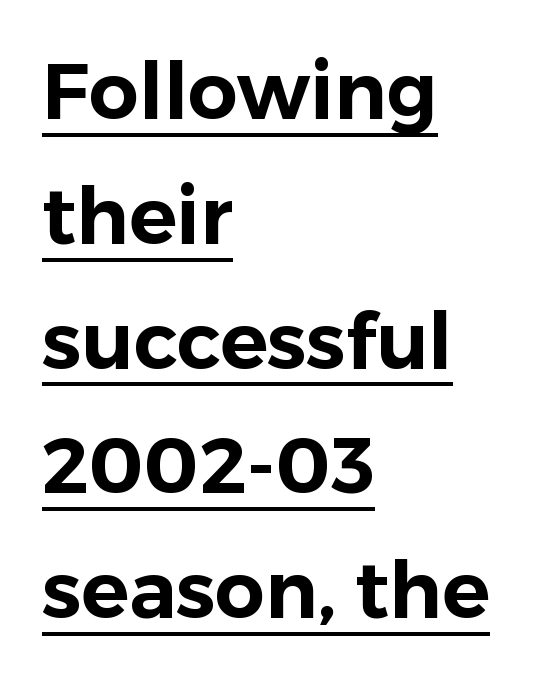
Which margin do the lines hug? The left one — the right edge is uneven. Italic? Not at all — the glyphs are vertical. Every word sits above its own underline. Regular leading.
